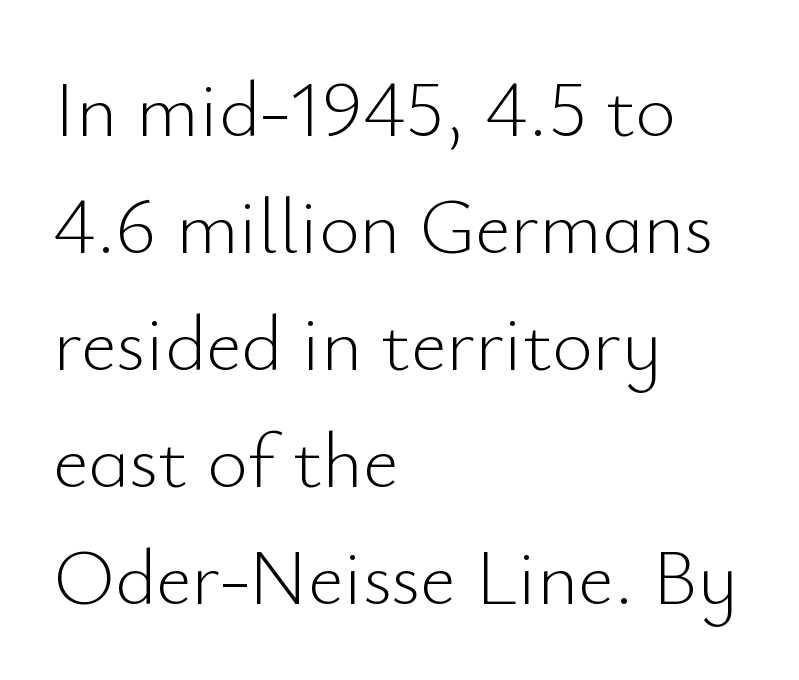
The image shows 78 px light sans-serif type, upright; set left-aligned, normal line spacing (1.5x), normal letter spacing, not underlined; low stroke contrast and a small x-height.
